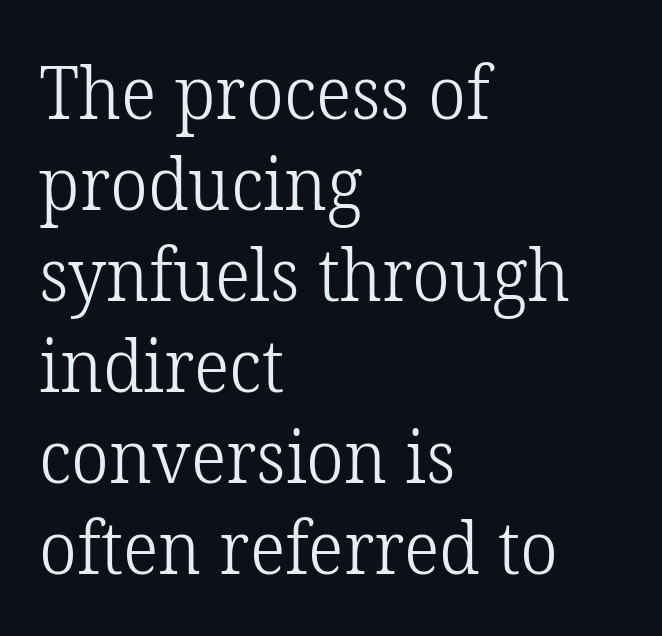
Q: Is the text bold? A: No.
Q: Is the text italic (slanted)? A: No, it is upright.
Q: Is the typeface a serif or a sans-serif typeface? A: Serif.
Q: Is the text underlined? A: No.
Q: How is the paragraph aligned? A: Left-aligned.
Q: Is the spacing between letters normal or unusually wide? A: Normal.
Q: Width (condensed, normal, or wide)? A: Normal.
Q: Stroke contrast? A: Low.
Q: x-height? A: Medium.
Q: Monospaced? A: No.
